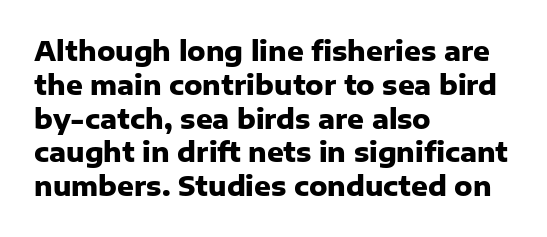
Q: Is the text bold? A: Yes.
Q: Is the text italic (slanted)? A: No, it is upright.
Q: Is the text underlined? A: No.
Q: How is the paragraph aligned? A: Left-aligned.
Q: Is the spacing between letters normal or unusually wide? A: Normal.
Q: Is the spacing between lines tight, normal or loose? A: Normal.
